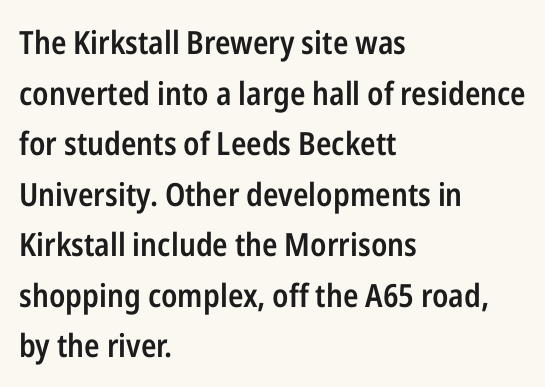
{"serif": "no", "italic": "no", "bold": "semi", "weight": "semibold", "width": "condensed", "stroke_contrast": "low", "x_height": "medium", "monospaced": "no", "underline": "no", "align": "left", "line_spacing": "normal", "line_spacing_ratio": 1.58, "letter_spacing": "normal", "letter_spacing_em": 0.0, "glyph_px": 32}
